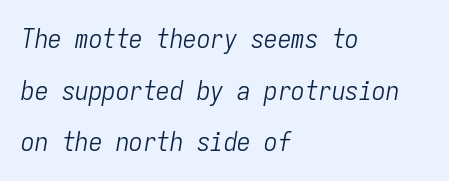
The typeface has the unassuming heft of standard copy or less. The glyphs look as if they've been sheared to an angle. The area under the type is left untouched. Teacher's note: observe the even left margin — that is flush-left alignment.
